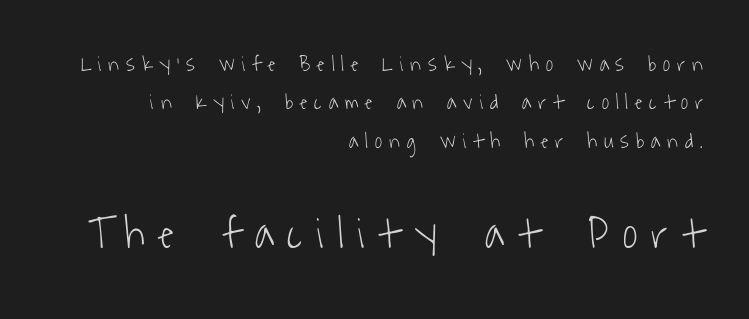
The image shows 45 px light, condensed sans-serif type; set right-aligned, line spacing 1.74x, unusually wide letter spacing (+0.32 em), not underlined; the second (bottom) block is 2.05x larger; low stroke contrast and a medium x-height.
